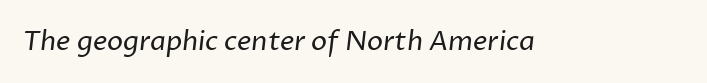
The line texture is even and compact thanks to regular tracking. Glance below the letters and you will spot only blank space. Heft: none added — not bold.
